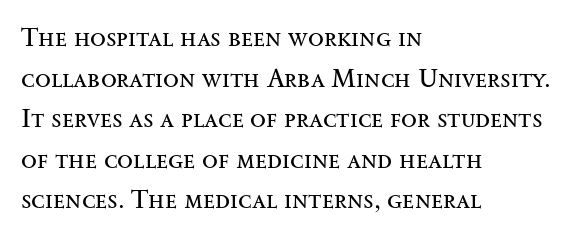
Q: Is the text bold? A: No.
Q: Is the text italic (slanted)? A: No, it is upright.
Q: Is the text underlined? A: No.
Q: How is the paragraph aligned? A: Left-aligned.
Q: Is the spacing between letters normal or unusually wide? A: Normal.
Q: Is the spacing between lines tight, normal or loose? A: Normal.
